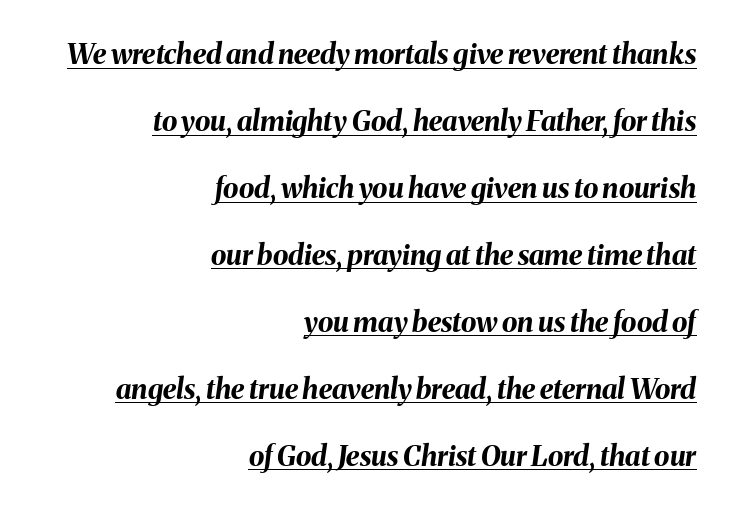
This is underlined copy, the kind a proofreader might mark for attention. When letters slant like this, we call the style italic. Observe the ordinary spacing: letters are neighbours, not strangers. Proportional: the letters do not fall into vertical columns. One glance says open: line gaps are wider than usual.
